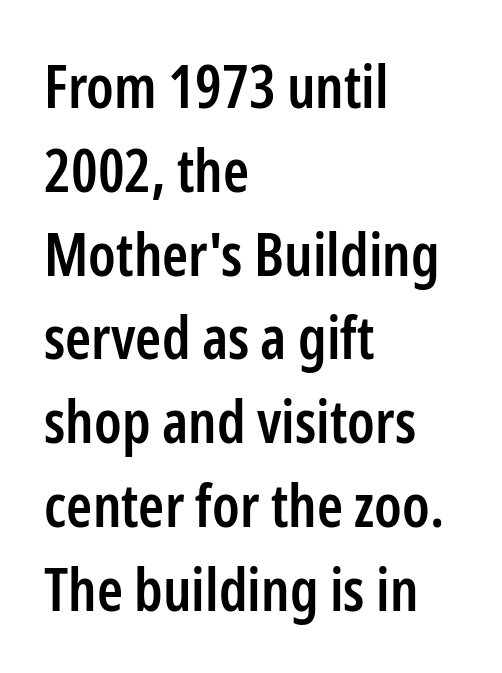
{"serif": "no", "italic": "no", "bold": "semi", "weight": "semibold", "width": "condensed", "stroke_contrast": "low", "x_height": "medium", "monospaced": "no", "underline": "no", "align": "left", "line_spacing": "normal", "line_spacing_ratio": 1.42, "letter_spacing": "normal", "letter_spacing_em": 0.0, "glyph_px": 59}
